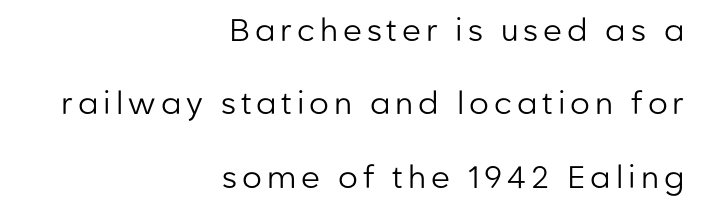
Counters stay open thanks to moderate or lighter strokes. Is the block centered? No — it sits flush against the right margin. No feet cap the strokes, marking this as sans-serif type. The foot of each line stays bare and open. What's the leading like? Stretched, with rows far apart. Vertical strokes here are truly vertical.
